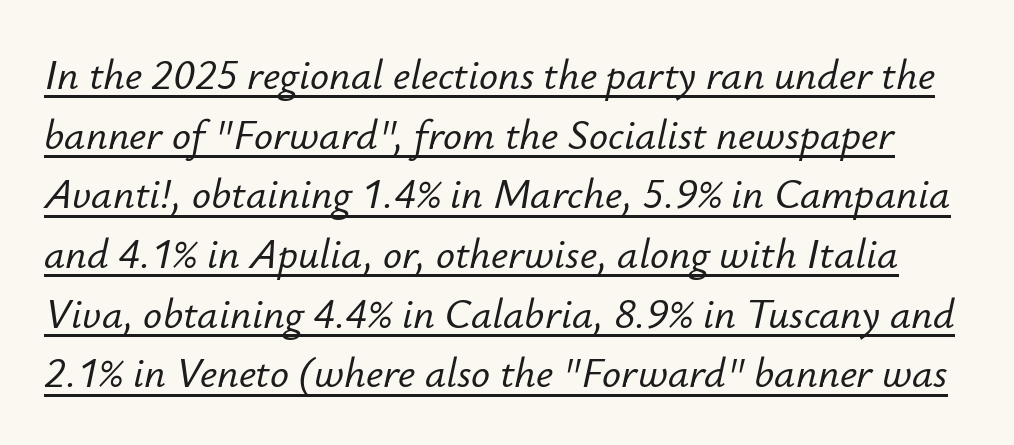
Emphasis-style slanted type is in use. Whoever set this chose a conventional vertical rhythm. A typesetter would call this proportional, since set widths differ per character. In designer terms, the underline attribute is active on this setting. Does extra space separate the letters? No, they use regular spacing.
